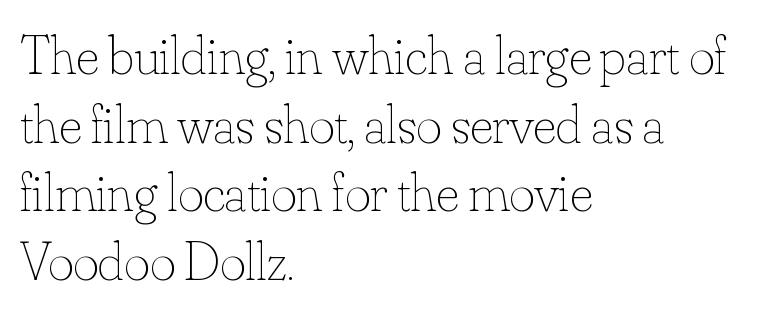
Nope, not italic — everything's standing straight. Baseline-to-baseline distance is the conventional proportion of letter height. Standard letterfit; no display-style spreading of the glyphs. Underlining? Definitely not there.
